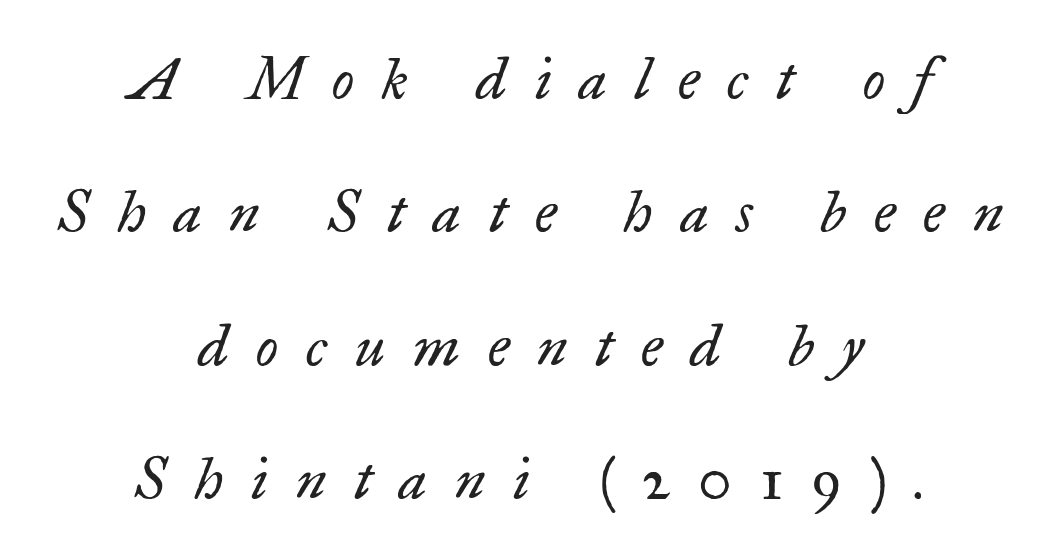
The image shows 58 px regular-weight serif type, italic (leaning right); set centered, loose line spacing (2.3x), unusually wide letter spacing (+0.48 em), not underlined; low stroke contrast and a small x-height.
